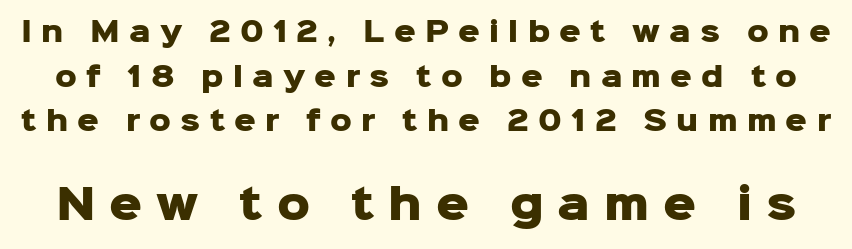
The image shows 41 px heavy sans-serif type, upright; set normal line spacing (1.65x), unusually wide letter spacing (+0.34 em), not underlined; the second (bottom) block is 1.52x larger; low stroke contrast and a medium x-height.
